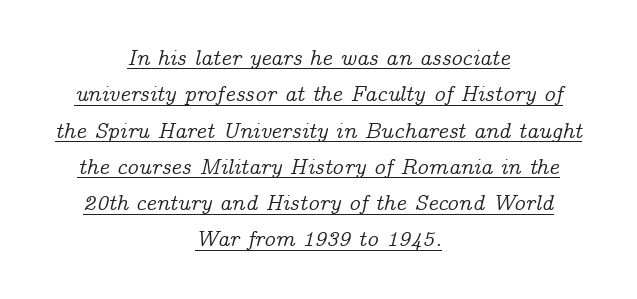
Q: Is the text italic (slanted)? A: Yes, it leans right by about 14 degrees.
Q: Is the text underlined? A: Yes.
Q: How is the paragraph aligned? A: Centered.
Q: Is the spacing between letters normal or unusually wide? A: Normal.
Q: Is the spacing between lines tight, normal or loose? A: Normal.
